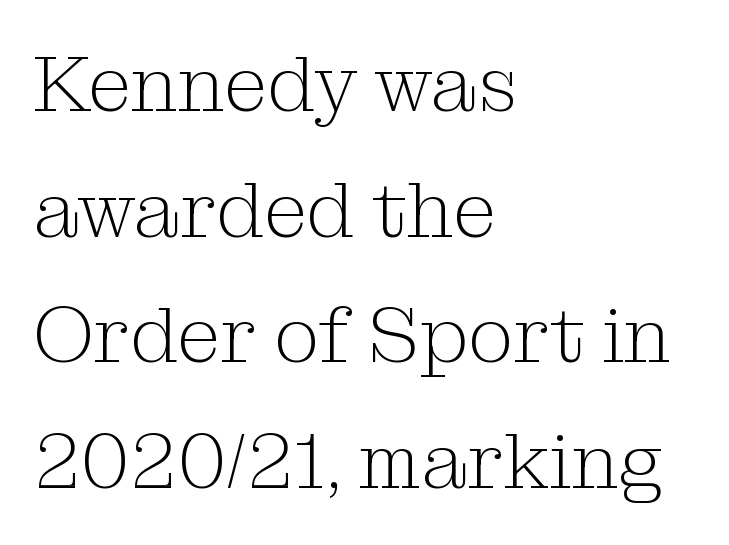
Line starts are locked; line ends wander. This sample has the flowing, uneven cadence of proportional lettering. The glyphs are unaccompanied by any horizontal stroke below them. The passage shown has conventional tracking throughout. I'd call this a serif setting — the letters wear small feet. Is there much room between lines? A standard amount, neither cramped nor airy.
